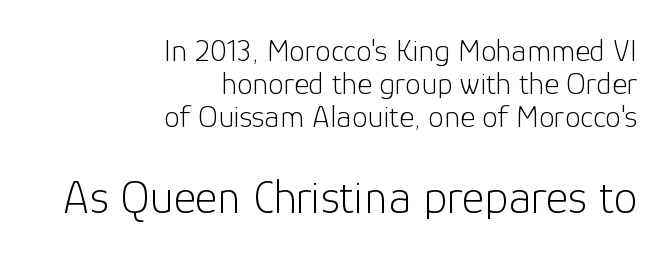
Notice how the stems are strictly vertical — no italics here. The font sits on the lighter half of the weight spectrum, regular included. This block would grow much taller if given ordinary leading; it's compressed now. Are there feet on the stems? There aren't — it's a sans. This rendering leaves character spacing at its baseline value.
